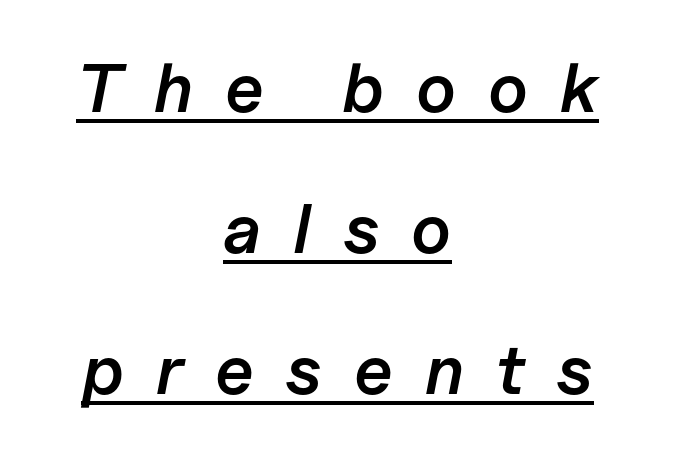
Q: Is the text bold? A: Semi-bold.
Q: Is the text italic (slanted)? A: Yes, it leans right by about 11 degrees.
Q: Is the text underlined? A: Yes.
Q: How is the paragraph aligned? A: Centered.
Q: Is the spacing between letters normal or unusually wide? A: Unusually wide.
Q: Is the spacing between lines tight, normal or loose? A: Loose.
Q: Width (condensed, normal, or wide)? A: Normal.
Q: Stroke contrast? A: Low.
Q: x-height? A: Medium.
Q: Monospaced? A: No.
